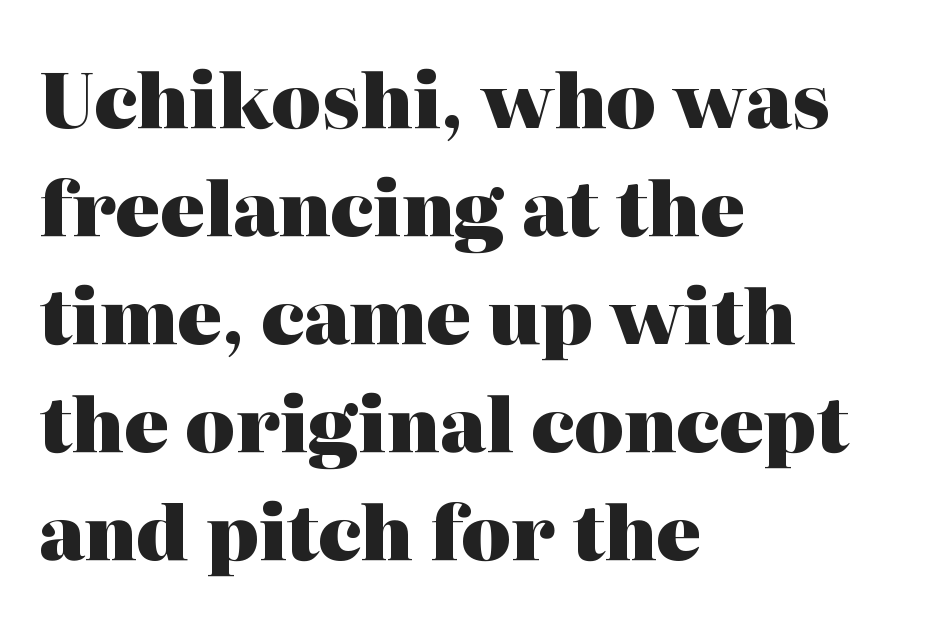
The image shows 75 px heavy serif type, upright; set left-aligned, normal line spacing (1.44x), normal letter spacing, not underlined; high stroke contrast and a medium x-height.
